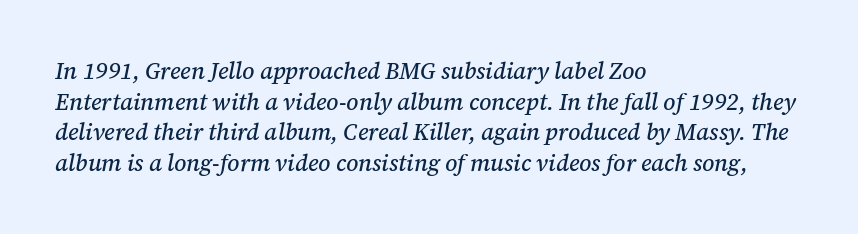
{"italic": "yes", "lean": "right", "slant_degrees": 12, "underline": "no", "align": "left", "line_spacing": "normal", "line_spacing_ratio": 1.33, "letter_spacing": "normal", "letter_spacing_em": 0.0, "glyph_px": 23}
